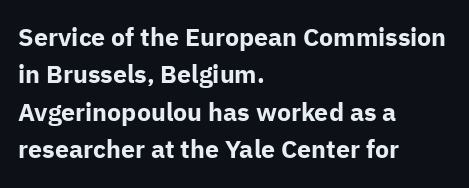
Q: Is the text bold? A: Yes.
Q: Is the text italic (slanted)? A: No, it is upright.
Q: Is the text underlined? A: No.
Q: How is the paragraph aligned? A: Left-aligned.
Q: Is the spacing between letters normal or unusually wide? A: Normal.
Q: Is the spacing between lines tight, normal or loose? A: Normal.
